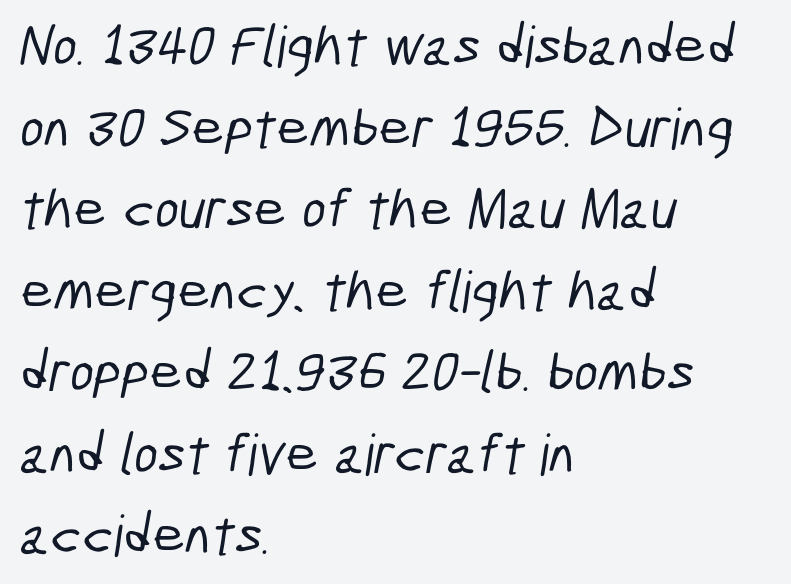
What's the leading like? Ordinary, nothing unusual. In CSS terms this would be text-align: left. Nobody drew a line under any word here. Stroke terminals: plain, sans-serif. A typesetter would call this proportional, since set widths differ per character. The line texture is even and compact thanks to regular tracking.
